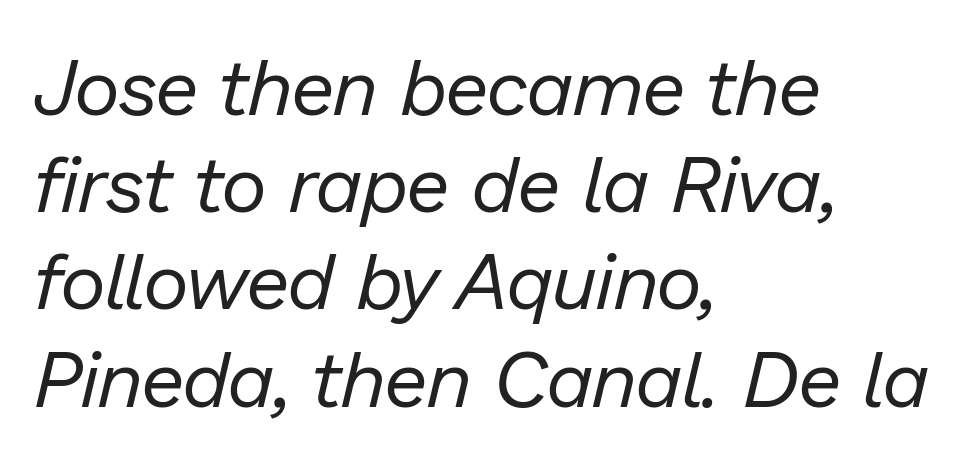
The image shows 79 px regular-weight type, italic (leaning right); set left-aligned, line spacing 1.23x, normal letter spacing, not underlined; low stroke contrast and a medium x-height.
